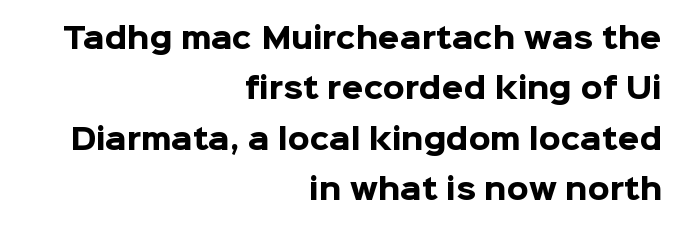
{"serif": "no", "italic": "no", "bold": "yes", "weight": "heavy", "width": "normal", "stroke_contrast": "low", "x_height": "medium", "monospaced": "no", "underline": "no", "align": "right", "line_spacing_ratio": 1.8, "letter_spacing": "normal", "letter_spacing_em": 0.0, "glyph_px": 28}
